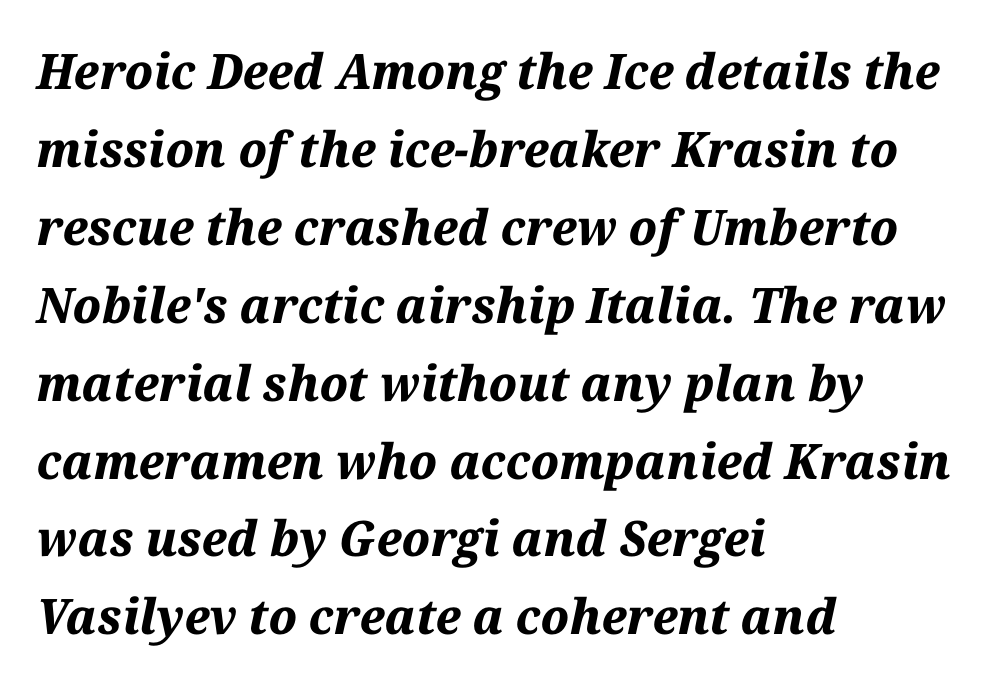
Q: Is the text bold? A: Yes.
Q: Is the text italic (slanted)? A: Yes, it leans right by about 12 degrees.
Q: Is the text underlined? A: No.
Q: How is the paragraph aligned? A: Left-aligned.
Q: Is the spacing between letters normal or unusually wide? A: Normal.
Q: Is the spacing between lines tight, normal or loose? A: Normal.
Q: Width (condensed, normal, or wide)? A: Normal.
Q: Stroke contrast? A: Medium.
Q: x-height? A: Medium.
Q: Monospaced? A: No.
